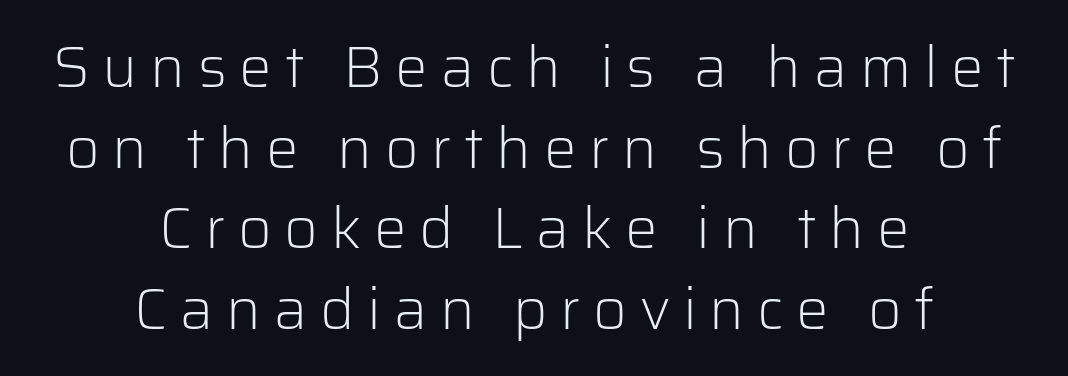
The rendering uses natural spacing where letterforms have individual widths. In terms of posture, this sample is upright. To sum up the face: it is a sans, with no serifs. Notice how descenders clear the ascenders below comfortably — that's standard leading.
